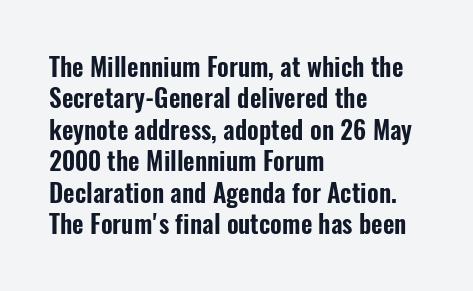
The image shows 25 px text type, upright; set left-aligned, normal line spacing (1.26x), normal letter spacing, not underlined.
